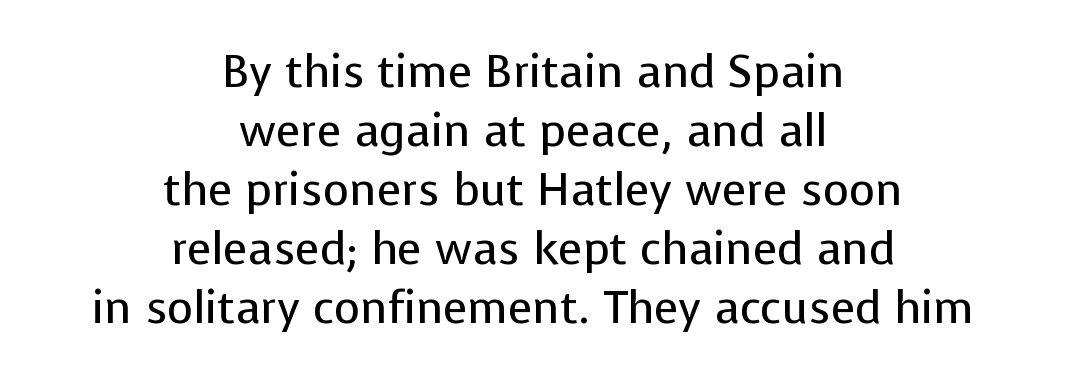
{"serif": "no", "italic": "no", "bold": "no", "weight": "regular", "width": "normal", "stroke_contrast": "low", "x_height": "medium", "monospaced": "no", "underline": "no", "align": "center", "line_spacing": "normal", "line_spacing_ratio": 1.31, "letter_spacing": "normal", "letter_spacing_em": 0.0, "glyph_px": 45}
